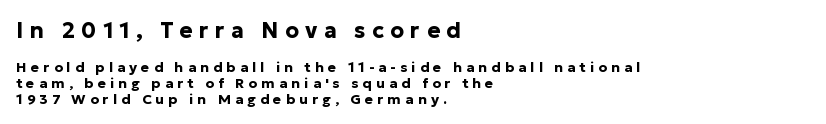
The face used here is rendered with a markedly widened letterfit. In terms of posture, this sample is upright. Typographic density is high because the face is bold. The words here are not underlined.
